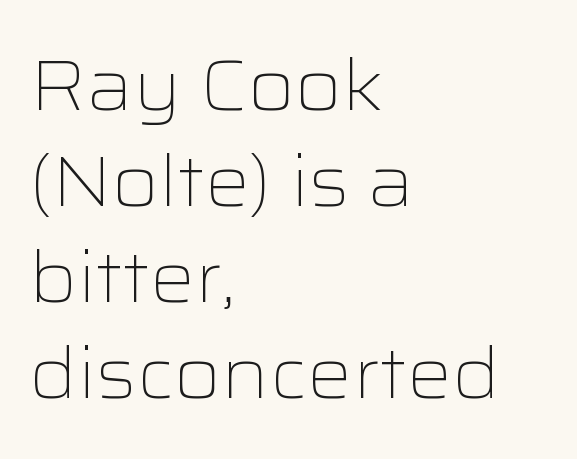
{"serif": "no", "italic": "no", "bold": "no", "weight": "light", "width": "wide", "stroke_contrast": "low", "x_height": "medium", "monospaced": "no", "underline": "no", "align": "left", "line_spacing": "normal", "line_spacing_ratio": 1.35, "letter_spacing": "normal", "letter_spacing_em": 0.0, "glyph_px": 71}
